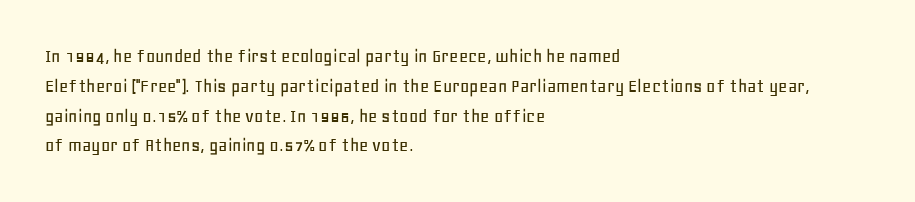
Q: Is the text italic (slanted)? A: No, it is upright.
Q: Is the text underlined? A: No.
Q: How is the paragraph aligned? A: Left-aligned.
Q: Is the spacing between letters normal or unusually wide? A: Normal.
Q: Is the spacing between lines tight, normal or loose? A: Normal.
